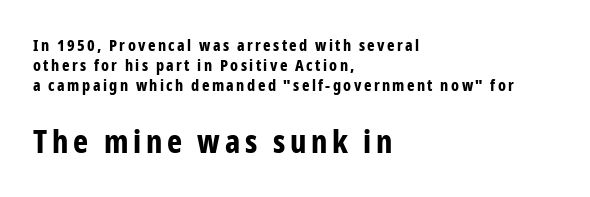
Q: Is the text bold? A: Yes.
Q: Is the text italic (slanted)? A: No, it is upright.
Q: Is the typeface a serif or a sans-serif typeface? A: Sans-serif.
Q: Is the text underlined? A: No.
Q: How is the paragraph aligned? A: Left-aligned.
Q: Which block of text is set in a larger size, the first (top) or the second (bottom)? A: The second (bottom) one.
Q: Width (condensed, normal, or wide)? A: Condensed.
Q: Stroke contrast? A: Low.
Q: x-height? A: Medium.
Q: Monospaced? A: No.
